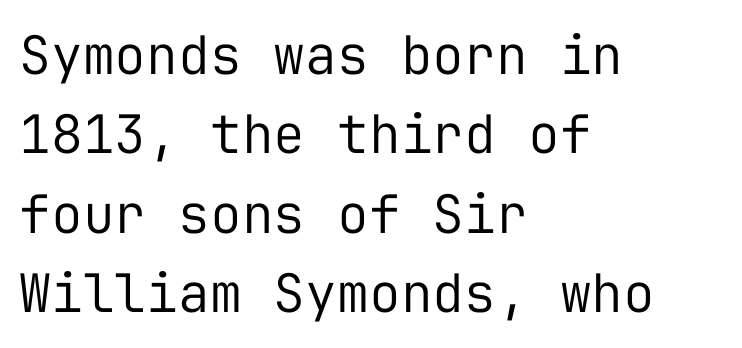
Spacing verdict: monospaced, one width for all characters. These lines stack with their left ends in a neat column. The letters stand upright; this is a roman face. The designer went with a sans here, leaving each stem footless. What's the leading like? Ordinary, nothing unusual.
